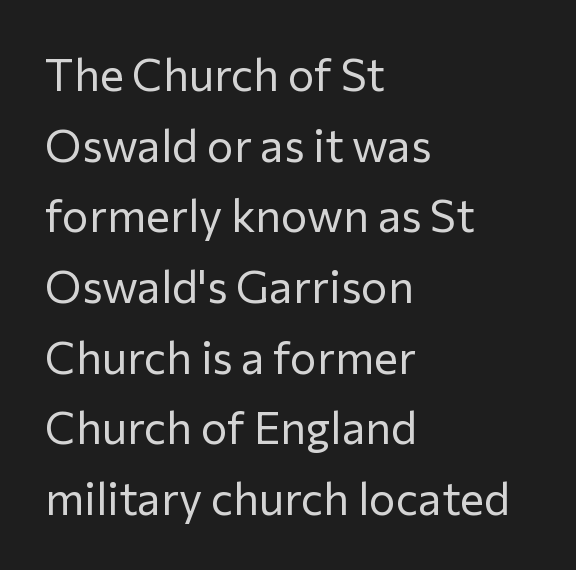
{"serif": "no", "italic": "no", "bold": "no", "weight": "regular", "width": "normal", "stroke_contrast": "low", "x_height": "medium", "monospaced": "no", "underline": "no", "align": "left", "line_spacing": "normal", "line_spacing_ratio": 1.57, "letter_spacing": "normal", "letter_spacing_em": 0.0, "glyph_px": 45}
